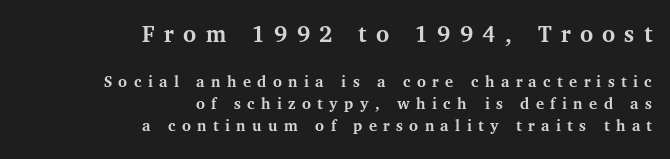
The image shows 25 px bold type, upright; set right-aligned, normal line spacing (1.29x), unusually wide letter spacing (+0.37 em), not underlined; the first (top) block is 1.47x larger.
